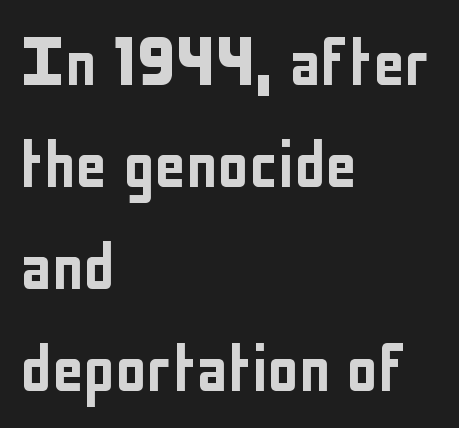
Q: Is the text italic (slanted)? A: No, it is upright.
Q: Is the typeface a serif or a sans-serif typeface? A: Sans-serif.
Q: Is the text underlined? A: No.
Q: How is the paragraph aligned? A: Left-aligned.
Q: Is the spacing between letters normal or unusually wide? A: Normal.
Q: Is the spacing between lines tight, normal or loose? A: Normal.
Q: Width (condensed, normal, or wide)? A: Condensed.
Q: Stroke contrast? A: Low.
Q: x-height? A: Medium.
Q: Monospaced? A: No.
